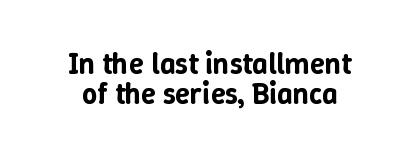
The image shows 30 px text type, upright; set centered, tight line spacing (0.99x), normal letter spacing, not underlined; low stroke contrast and a medium x-height.
